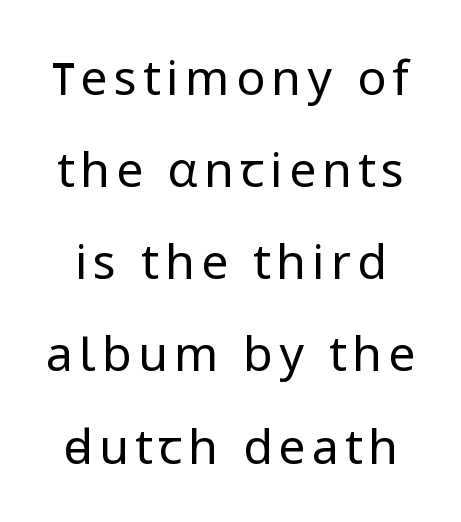
The image shows 48 px regular-weight sans-serif type, upright; set loose line spacing (1.92x), not underlined; low stroke contrast and a medium x-height.
